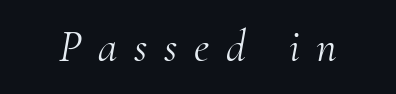
The image shows 44 px light serif type, italic (leaning right); set unusually wide letter spacing (+0.38 em), not underlined; medium stroke contrast and a small x-height.
